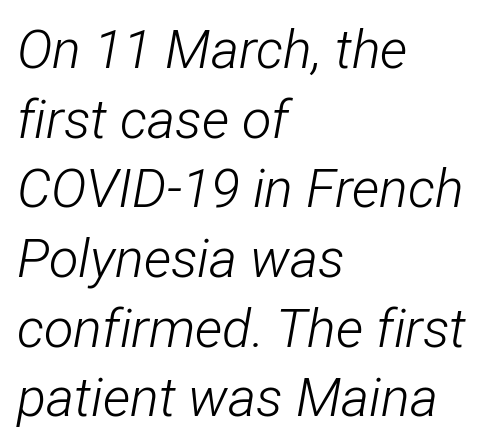
The weight tops out at a normal text grade. Glyph-to-glyph distance matches everyday printed text. Reading down the block, your eye returns to a fixed left position each line. Check under the words: just untouched page. Emphasis-style slanted type is in use.
